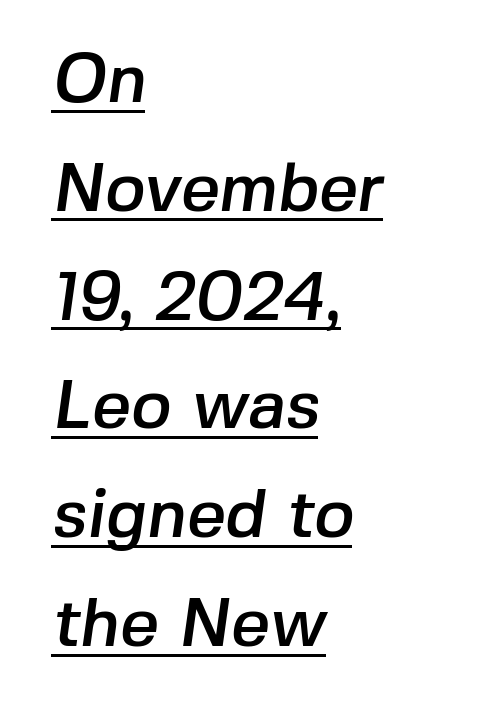
Proportional: the letters do not fall into vertical columns. Type style note: lacks serifs. The rendering uses a moderate line-height, typical for paragraphs. Casual observation: everything's shoved over to the left. A continuous stroke trails under the words, as in a hyperlink.
